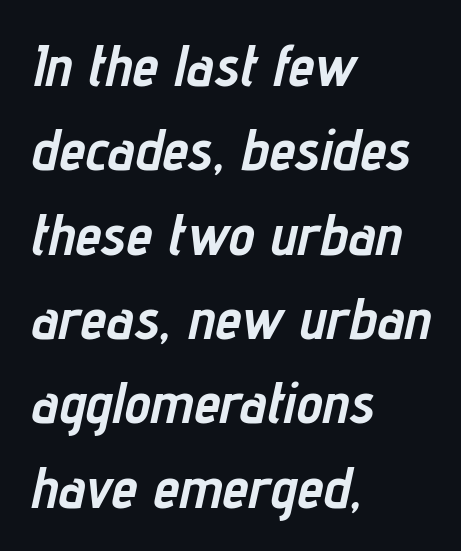
The image shows 59 px semibold, condensed type, italic (leaning right); set left-aligned, normal line spacing (1.43x), normal letter spacing, not underlined; low stroke contrast and a medium x-height.
